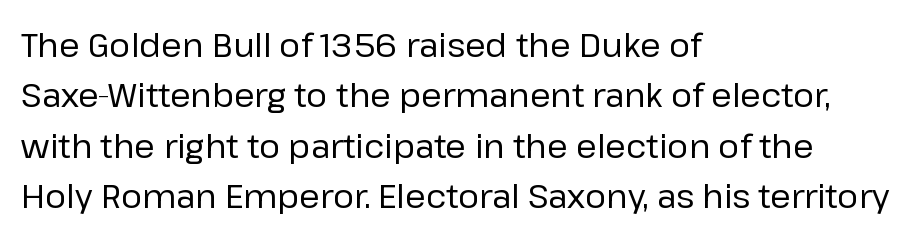
Each line starts at the same left margin while the right side varies. The type sits square on the baseline with zero lean. The face used here is rendered with its standard letterfit. The cut favours lightness, reaching ordinary text weight at its darkest. The specimen omits any rule beneath the text block's lines.
